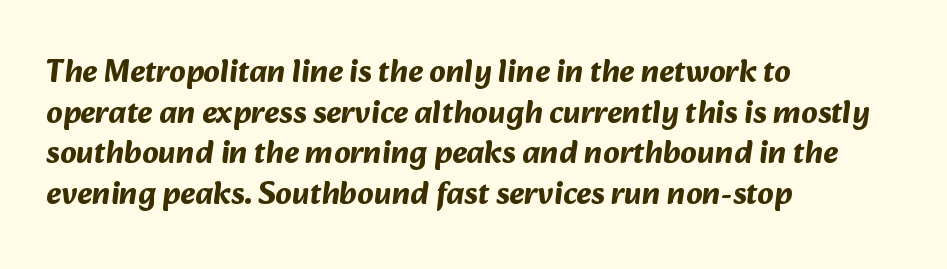
{"serif": "no", "bold": "yes", "weight": "bold", "width": "normal", "stroke_contrast": "medium", "x_height": "medium", "monospaced": "no", "underline": "no", "align": "left", "line_spacing": "normal", "line_spacing_ratio": 1.27, "letter_spacing": "normal", "letter_spacing_em": 0.0, "glyph_px": 32}
